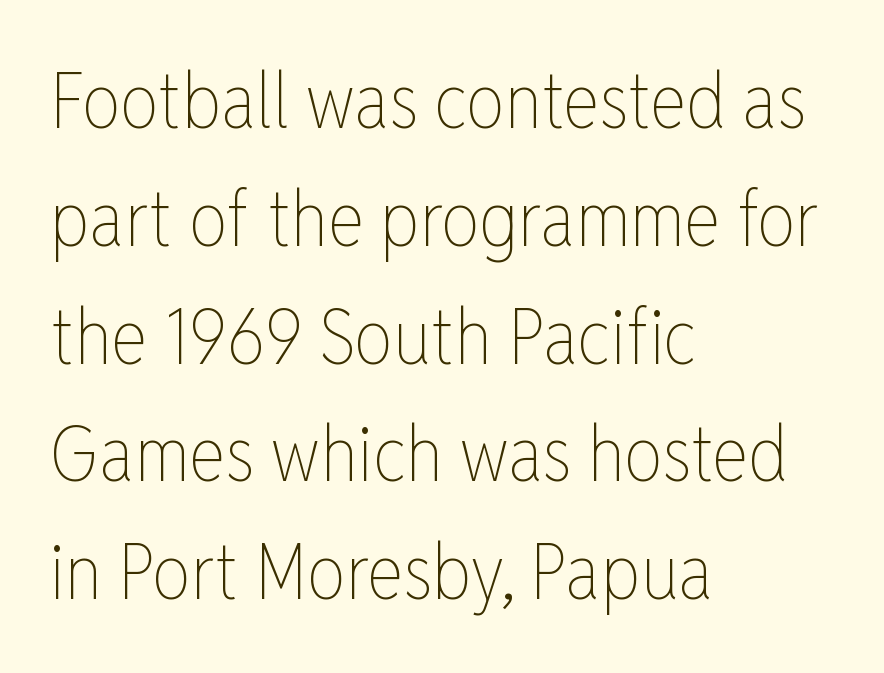
The image shows 77 px thin, condensed type, upright; set left-aligned, normal line spacing (1.53x), normal letter spacing, not underlined; low stroke contrast and a medium x-height.
